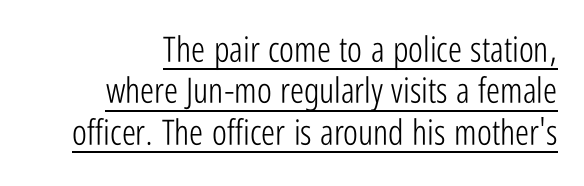
Q: Is the text bold? A: No.
Q: Is the text italic (slanted)? A: No, it is upright.
Q: Is the typeface a serif or a sans-serif typeface? A: Sans-serif.
Q: Is the text underlined? A: Yes.
Q: Is the spacing between letters normal or unusually wide? A: Normal.
Q: Width (condensed, normal, or wide)? A: Condensed.
Q: Stroke contrast? A: Low.
Q: x-height? A: Medium.
Q: Monospaced? A: No.
